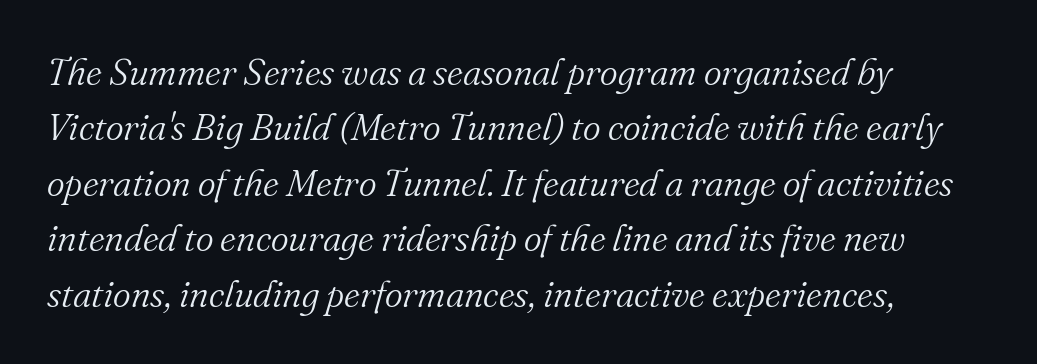
Q: Is the text bold? A: No.
Q: Is the text italic (slanted)? A: Yes, it leans right by about 16 degrees.
Q: Is the typeface a serif or a sans-serif typeface? A: Serif.
Q: Is the text underlined? A: No.
Q: How is the paragraph aligned? A: Left-aligned.
Q: Is the spacing between letters normal or unusually wide? A: Normal.
Q: Is the spacing between lines tight, normal or loose? A: Normal.
Q: Width (condensed, normal, or wide)? A: Normal.
Q: Stroke contrast? A: Medium.
Q: x-height? A: Small.
Q: Monospaced? A: No.
